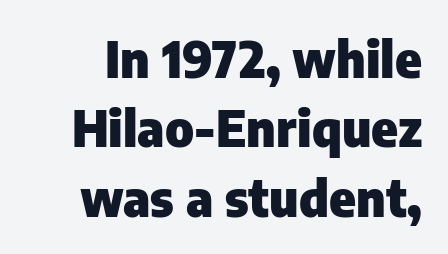
In terms of posture, this sample is upright. Character widths vary here, with narrow letters taking less room than wide ones. The letters are bold, with thick, heavy strokes. A typesetter would label this face a sans.
